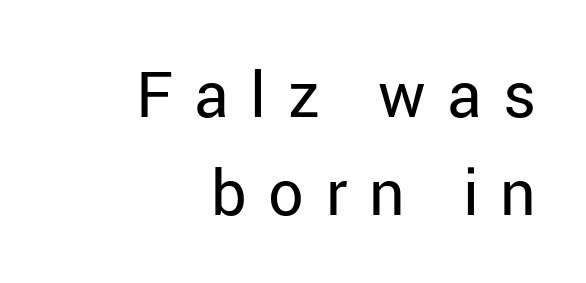
Is the block centered? No — it sits flush against the right margin. The letterforms sit at book weight or below. The block of text has a typical density, with ordinary space between rows. A typesetter would call this proportional, since set widths differ per character. The passage shown is not underscored anywhere. Note: no serifs on the glyphs.
